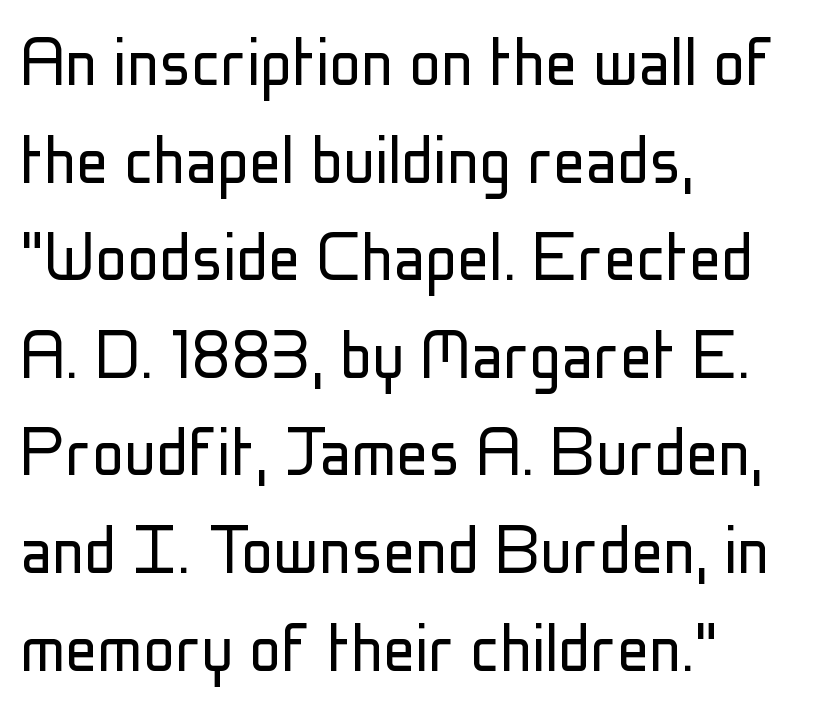
{"serif": "no", "italic": "no", "bold": "no", "weight": "light", "width": "condensed", "stroke_contrast": "low", "x_height": "medium", "monospaced": "no", "underline": "no", "align": "left", "line_spacing_ratio": 1.22, "letter_spacing": "normal", "letter_spacing_em": 0.0, "glyph_px": 80}
